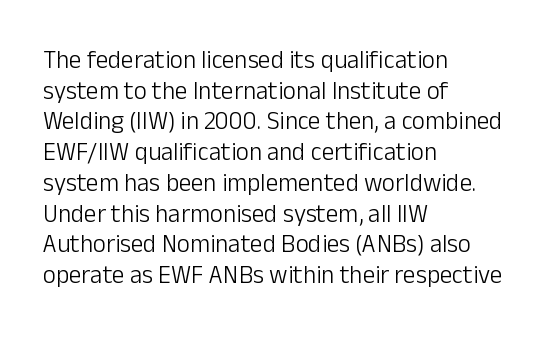
Q: Is the text bold? A: No.
Q: Is the text italic (slanted)? A: No, it is upright.
Q: Is the text underlined? A: No.
Q: How is the paragraph aligned? A: Left-aligned.
Q: Is the spacing between letters normal or unusually wide? A: Normal.
